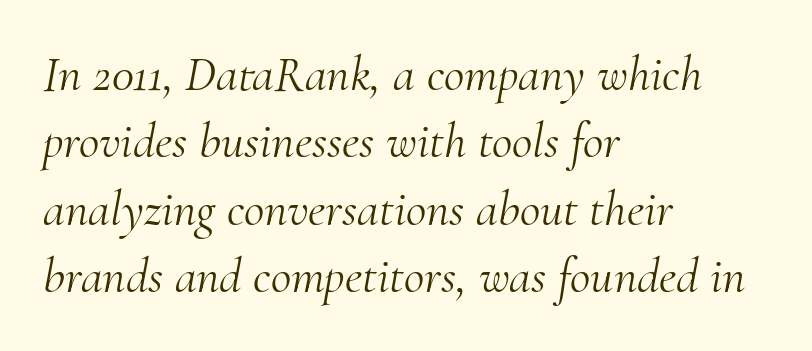
Q: Is the text bold? A: No.
Q: Is the text italic (slanted)? A: Yes, it leans right by about 10 degrees.
Q: Is the typeface a serif or a sans-serif typeface? A: Serif.
Q: Is the text underlined? A: No.
Q: How is the paragraph aligned? A: Left-aligned.
Q: Is the spacing between letters normal or unusually wide? A: Normal.
Q: Is the spacing between lines tight, normal or loose? A: Normal.
Q: Width (condensed, normal, or wide)? A: Normal.
Q: Stroke contrast? A: Medium.
Q: x-height? A: Small.
Q: Monospaced? A: No.
